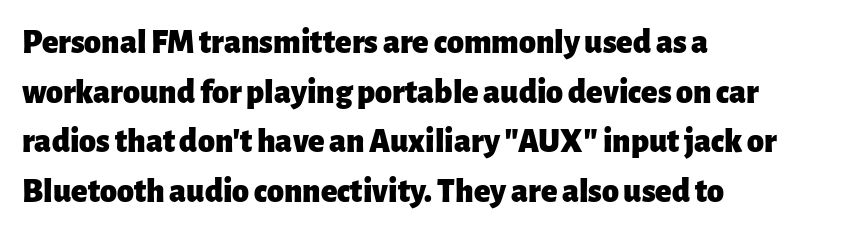
Q: Is the text bold? A: Yes.
Q: Is the text italic (slanted)? A: No, it is upright.
Q: Is the typeface a serif or a sans-serif typeface? A: Sans-serif.
Q: Is the text underlined? A: No.
Q: How is the paragraph aligned? A: Left-aligned.
Q: Is the spacing between letters normal or unusually wide? A: Normal.
Q: Is the spacing between lines tight, normal or loose? A: Normal.
Q: Width (condensed, normal, or wide)? A: Normal.
Q: Stroke contrast? A: Low.
Q: x-height? A: Medium.
Q: Monospaced? A: No.
